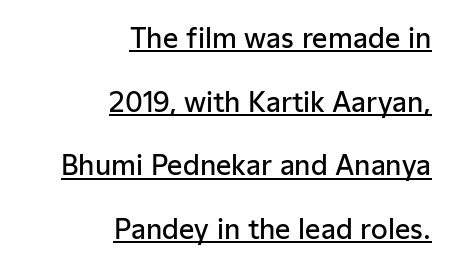
The image shows 27 px text type, upright; set right-aligned, loose line spacing (2.36x), normal letter spacing, underlined.
